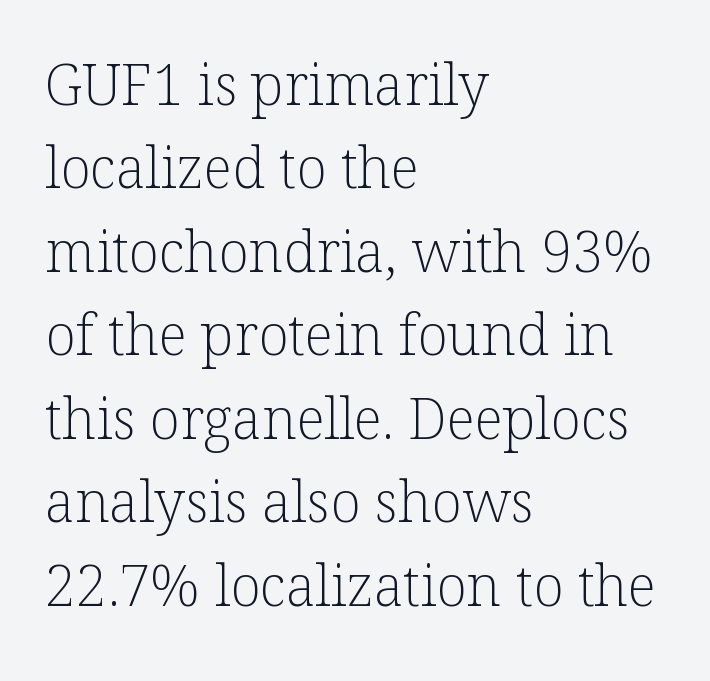
This reads as an unemphasized weight, regular at the heaviest. The text was rendered using a seriffed face with decorative stroke endings. This sample has the flowing, uneven cadence of proportional lettering. Regular leading. Posture: upright roman.
